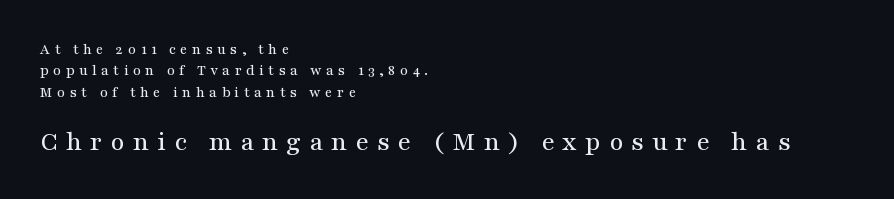
Only glyphs here, with clear space below each row. Regarding leading, the lines here are spaced in the standard way. Reading down the block, your eye returns to a fixed left position each line. Does extra space separate the letters? Yes, quite a lot of it. Caption: upper text group reduced, lower text group enlarged. A typesetter would mark this as roman, not italic.
